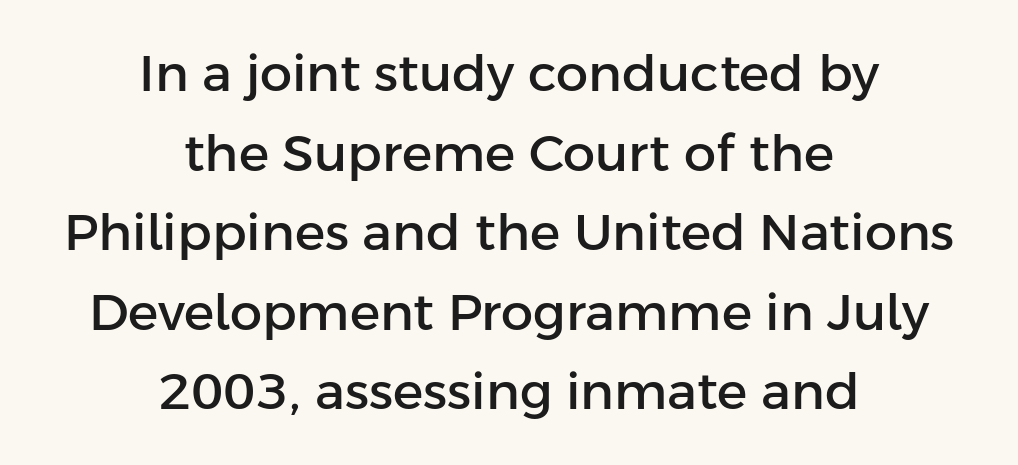
{"serif": "no", "italic": "no", "width": "normal", "stroke_contrast": "low", "x_height": "medium", "monospaced": "no", "underline": "no", "align": "center", "line_spacing": "normal", "line_spacing_ratio": 1.56, "letter_spacing": "normal", "letter_spacing_em": 0.0, "glyph_px": 51}
